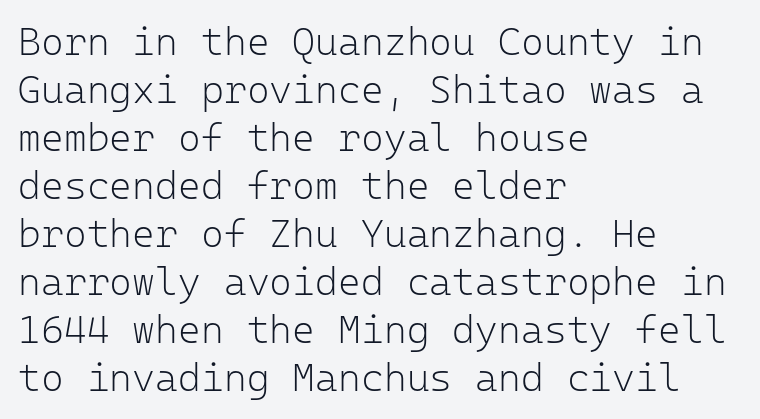
Q: Is the text bold? A: No.
Q: Is the text italic (slanted)? A: No, it is upright.
Q: Is the typeface a serif or a sans-serif typeface? A: Sans-serif.
Q: Is the text underlined? A: No.
Q: How is the paragraph aligned? A: Left-aligned.
Q: Is the spacing between letters normal or unusually wide? A: Normal.
Q: Width (condensed, normal, or wide)? A: Normal.
Q: Stroke contrast? A: Low.
Q: x-height? A: Medium.
Q: Monospaced? A: Yes.
